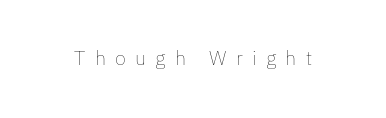
{"italic": "no", "bold": "no", "underline": "no", "letter_spacing": "wide", "letter_spacing_em": 0.46, "glyph_px": 20}
